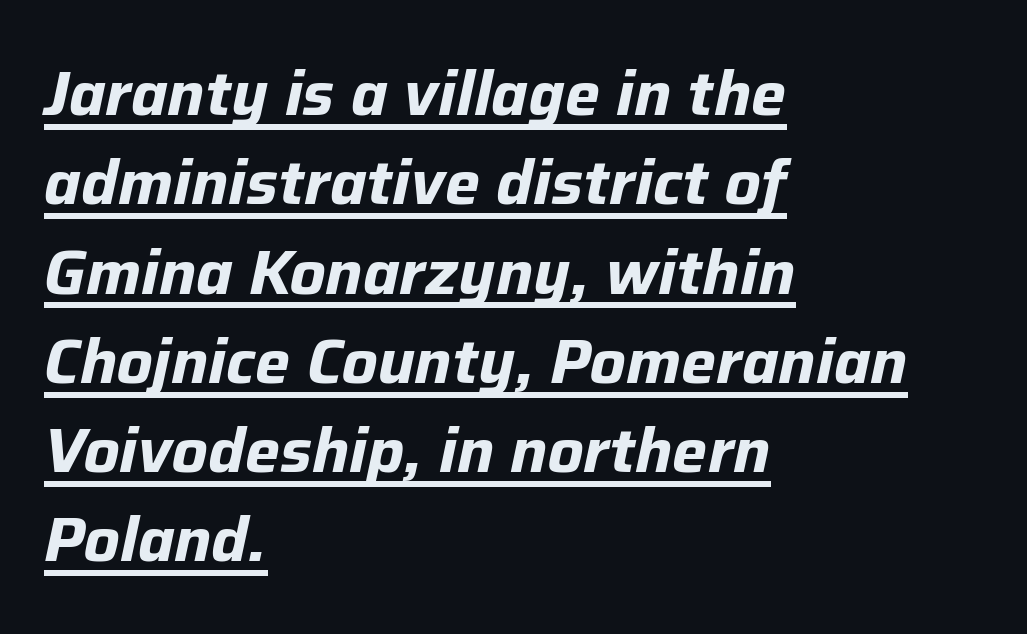
Quick note: interline space is typical. Each letter keeps its own natural width here, so spacing adapts to shape. When letters slant like this, we call the style italic. These lines carry a lot of weight — the face is fully bold. Typeset ragged right — the left edge is the straight one. Underlined type.
